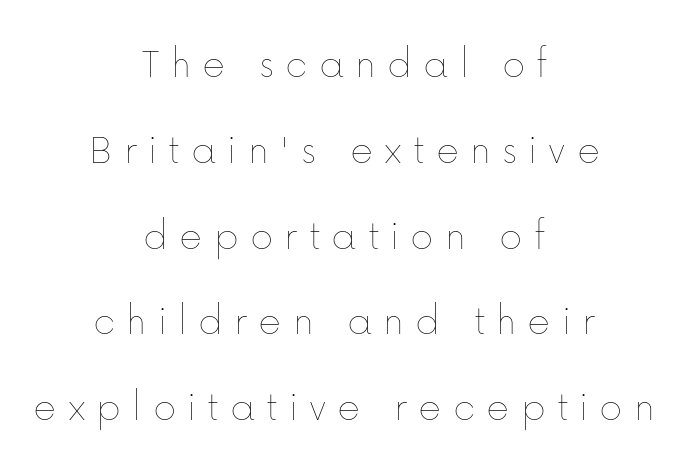
Q: Is the text bold? A: No.
Q: Is the text italic (slanted)? A: No, it is upright.
Q: Is the text underlined? A: No.
Q: How is the paragraph aligned? A: Centered.
Q: Is the spacing between letters normal or unusually wide? A: Unusually wide.
Q: Is the spacing between lines tight, normal or loose? A: Loose.
Q: Width (condensed, normal, or wide)? A: Normal.
Q: Stroke contrast? A: Low.
Q: x-height? A: Medium.
Q: Monospaced? A: No.
